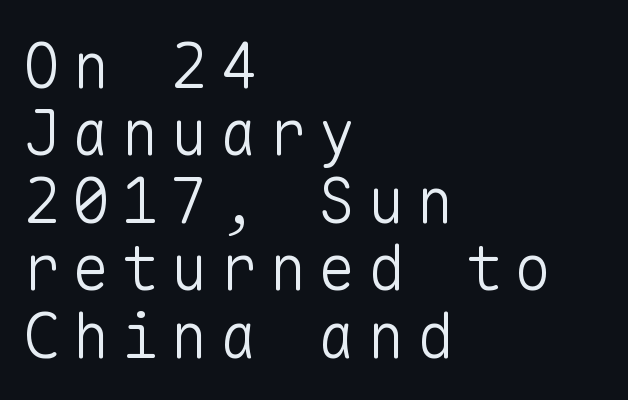
{"serif": "no", "italic": "no", "bold": "no", "weight": "light", "width": "normal", "stroke_contrast": "low", "x_height": "medium", "monospaced": "yes", "underline": "no", "align": "left", "line_spacing": "tight", "line_spacing_ratio": 1.07, "glyph_px": 63}
